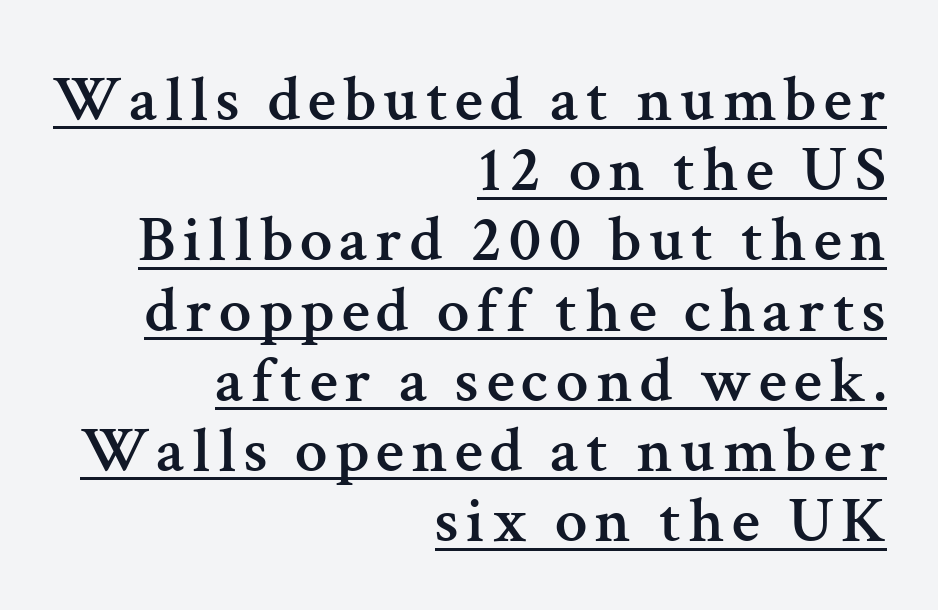
The image shows 65 px serif type, upright; set right-aligned, tight line spacing (1.08x), underlined; medium stroke contrast and a medium x-height.
